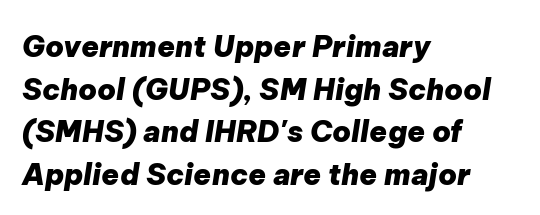
The passage shown leans; its letterforms are oblique. The rendering uses natural spacing where letterforms have individual widths. Students, observe: this is what conventionally led text looks like. The zone under the glyphs is completely vacant. Look at the tracking — it's just the regular setting, nothing added.
